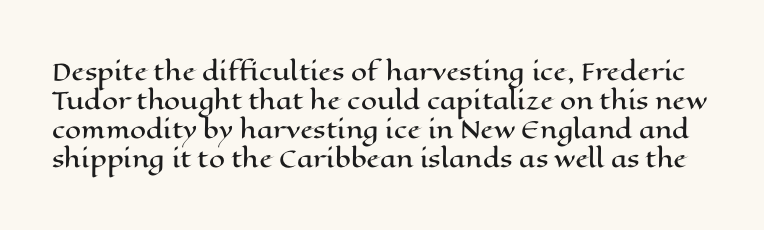
The image shows 23 px text type, upright; set normal line spacing (1.26x), normal letter spacing, not underlined.
